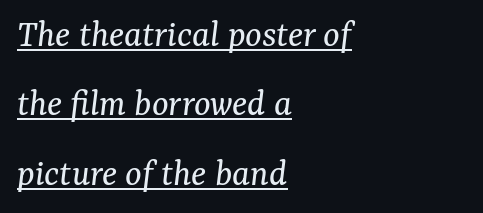
The image shows 39 px regular-weight serif type, italic (leaning right); set left-aligned, line spacing 1.78x, normal letter spacing, underlined; medium stroke contrast and a medium x-height.
